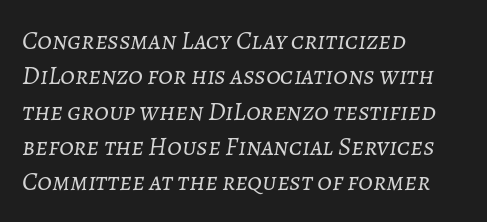
The image shows 26 px text type, italic (leaning right); set left-aligned, normal line spacing (1.36x), normal letter spacing, not underlined.
